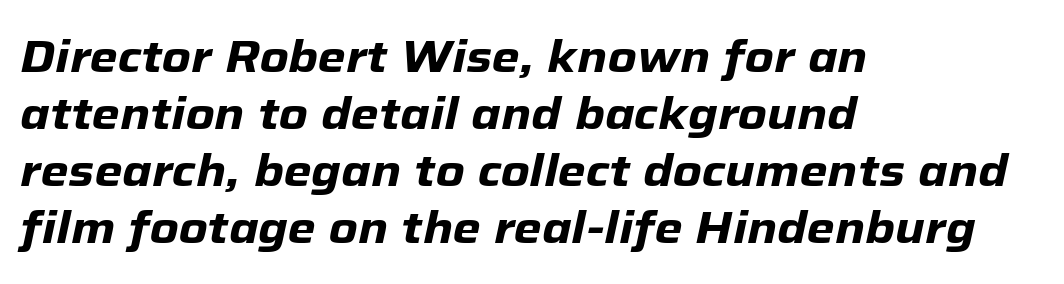
Q: Is the text bold? A: Yes.
Q: Is the text italic (slanted)? A: Yes, it leans right by about 12 degrees.
Q: Is the text underlined? A: No.
Q: How is the paragraph aligned? A: Left-aligned.
Q: Is the spacing between letters normal or unusually wide? A: Normal.
Q: Is the spacing between lines tight, normal or loose? A: Normal.
Q: Width (condensed, normal, or wide)? A: Normal.
Q: Stroke contrast? A: Low.
Q: x-height? A: Medium.
Q: Monospaced? A: No.
